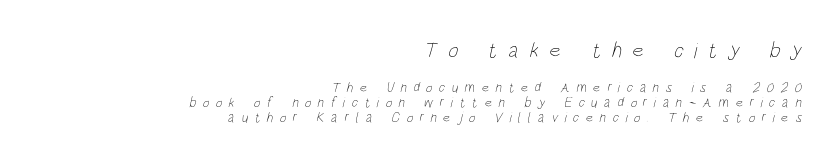
A clean baseline with only descenders dipping below it. Top chunk: large. Bottom chunk: small. The lines are quadded right. The gaps between neighbouring characters are conspicuously large. The cut favours lightness, reaching ordinary text weight at its darkest.
